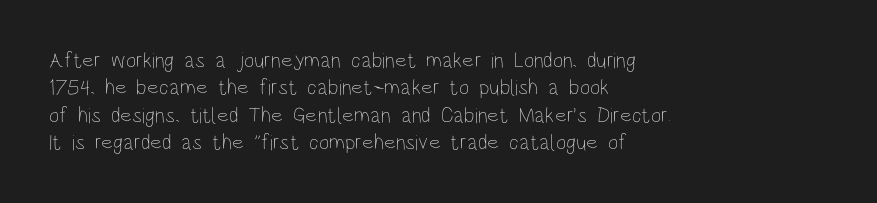
The image shows 22 px text type, upright; set left-aligned, line spacing 1.24x, normal letter spacing, not underlined.
